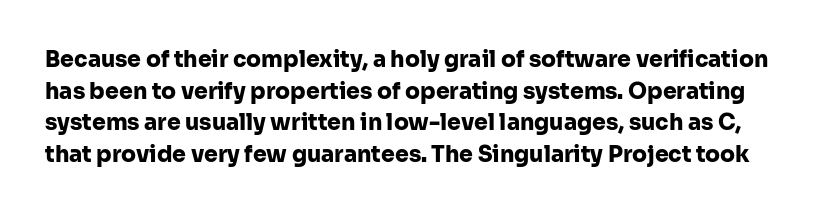
Q: Is the text bold? A: Yes.
Q: Is the text italic (slanted)? A: No, it is upright.
Q: Is the text underlined? A: No.
Q: Is the spacing between letters normal or unusually wide? A: Normal.
Q: Is the spacing between lines tight, normal or loose? A: Normal.
